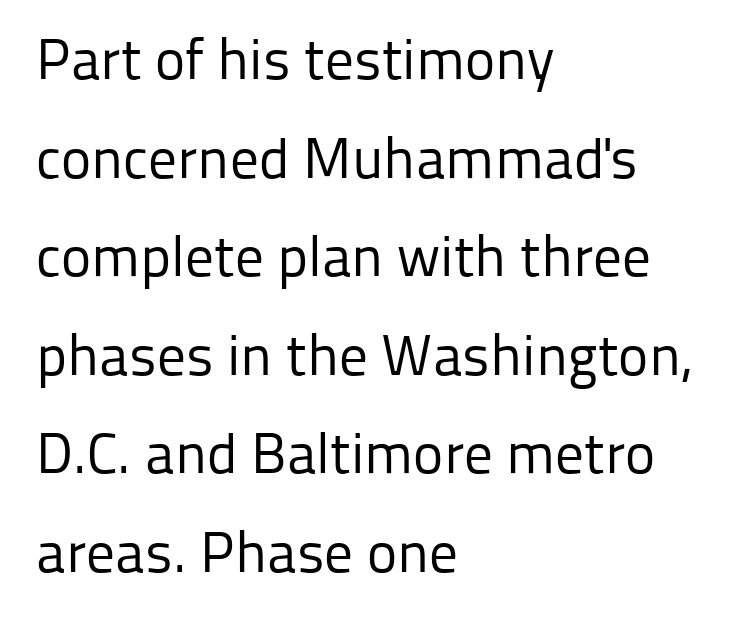
The type sits square on the baseline with zero lean. Looks like regular typesetting: each glyph gets only the width it needs. No extra tracking has been applied to these lines. Stem width sits at or under what a default text font uses.
